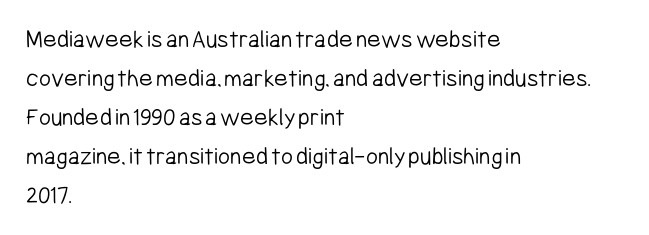
The image shows 26 px text type, upright; set left-aligned, normal line spacing (1.5x), normal letter spacing, not underlined.
